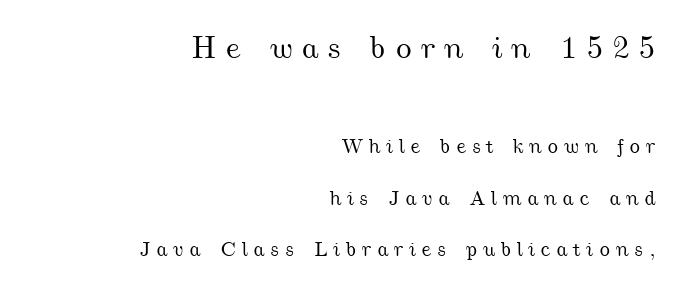
Q: Is the text underlined? A: No.
Q: How is the paragraph aligned? A: Right-aligned.
Q: Is the spacing between letters normal or unusually wide? A: Unusually wide.
Q: Is the spacing between lines tight, normal or loose? A: Loose.
Q: Which block of text is set in a larger size, the first (top) or the second (bottom)? A: The first (top) one.
Q: Width (condensed, normal, or wide)? A: Wide.
Q: Stroke contrast? A: Medium.
Q: x-height? A: Small.
Q: Monospaced? A: No.
